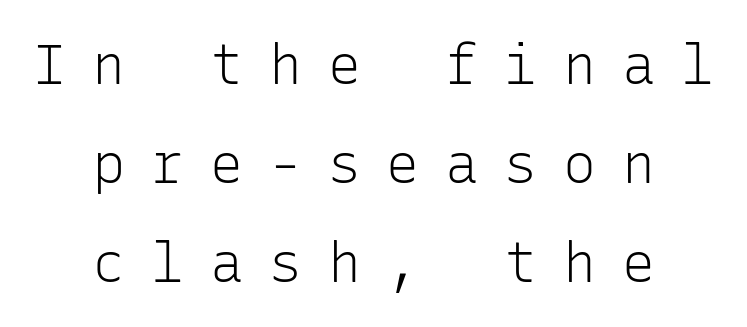
Each letter, wide or thin by design, is forced into the same width here. No chunkiness to these letters — they're not bold. Typographically, this falls in the sans-serif category. The baseline area is clear.
